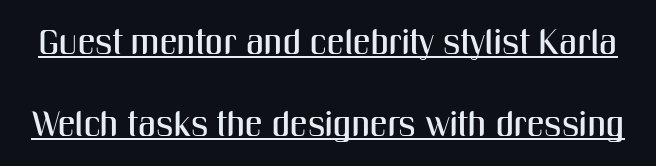
The letters advance in unequal steps, a hallmark of proportional type. The string is rendered with underlining switched on. The typeface chosen for these lines omits serifs. Style check: upright. Whoever set this chose breathing room over compactness in the vertical rhythm.
